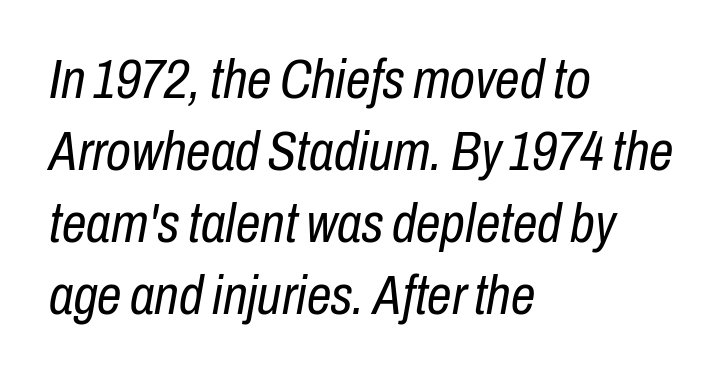
Notice how the passage keeps a crisp vertical edge on the left only. Does extra space separate the letters? No, they use regular spacing. Tall strokes in this sample are angled rather than plumb. Spacing verdict: proportional, widths tailored to each character. Check the space under the baseline: it is left empty.
